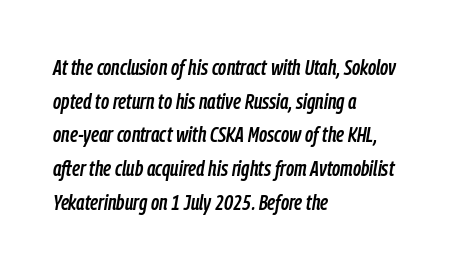
Q: Is the text italic (slanted)? A: Yes, it leans right by about 9 degrees.
Q: Is the text underlined? A: No.
Q: How is the paragraph aligned? A: Left-aligned.
Q: Is the spacing between letters normal or unusually wide? A: Normal.
Q: Is the spacing between lines tight, normal or loose? A: Normal.
